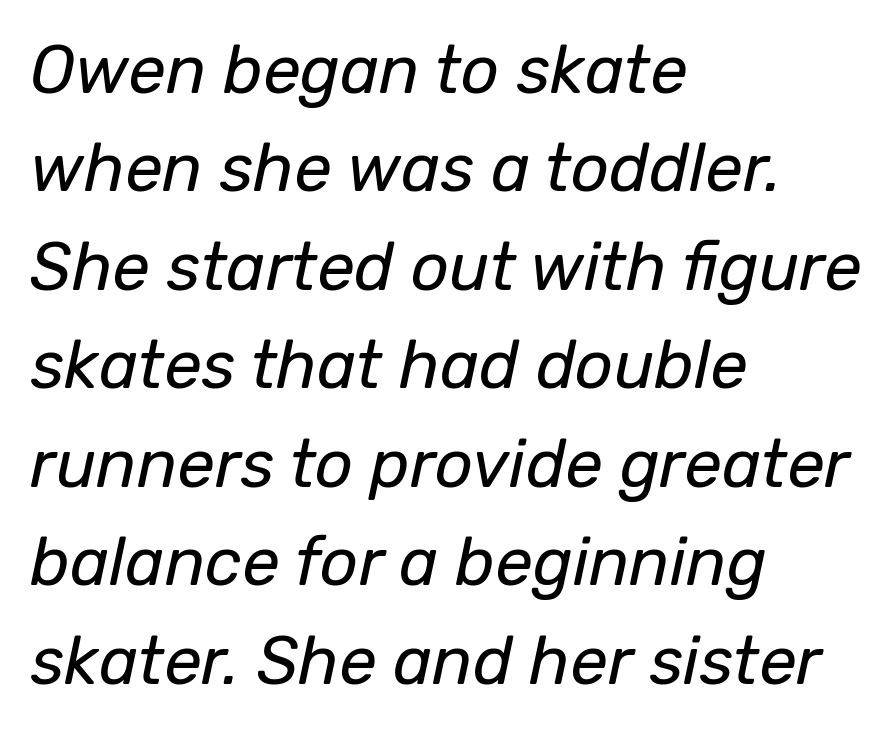
{"italic": "yes", "lean": "right", "slant_degrees": 12, "bold": "no", "weight": "regular", "width": "normal", "stroke_contrast": "low", "x_height": "medium", "monospaced": "no", "underline": "no", "align": "left", "line_spacing": "normal", "line_spacing_ratio": 1.47, "letter_spacing": "normal", "letter_spacing_em": 0.0, "glyph_px": 67}
